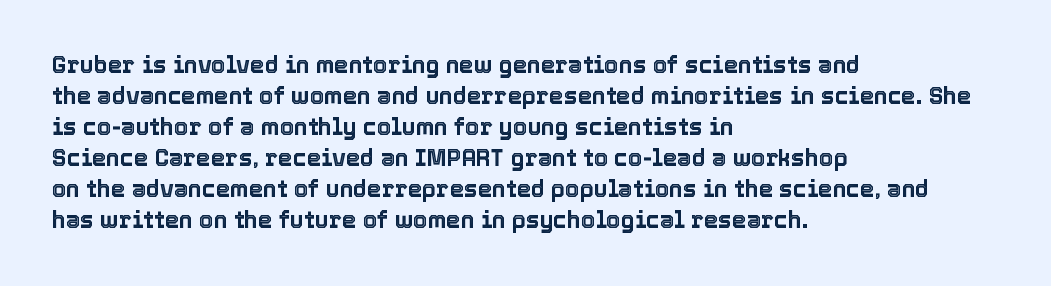
The designer left line spacing at the default. Glance below the letters and you will spot only blank space. The letters sit at their default tracking, neither squeezed nor spread. If you drew a line through each stem, it would be perfectly vertical. The compositor pushed each line to the left boundary.
